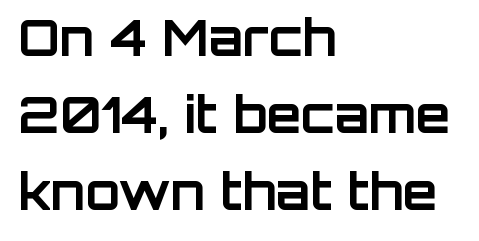
A classic flush-left, rag-right setting is used for this passage. These lines carry a lot of weight — the face is fully bold. Here the designer chose a conventional face with non-uniform glyph widths. The face used here is rendered with its standard letterfit.
